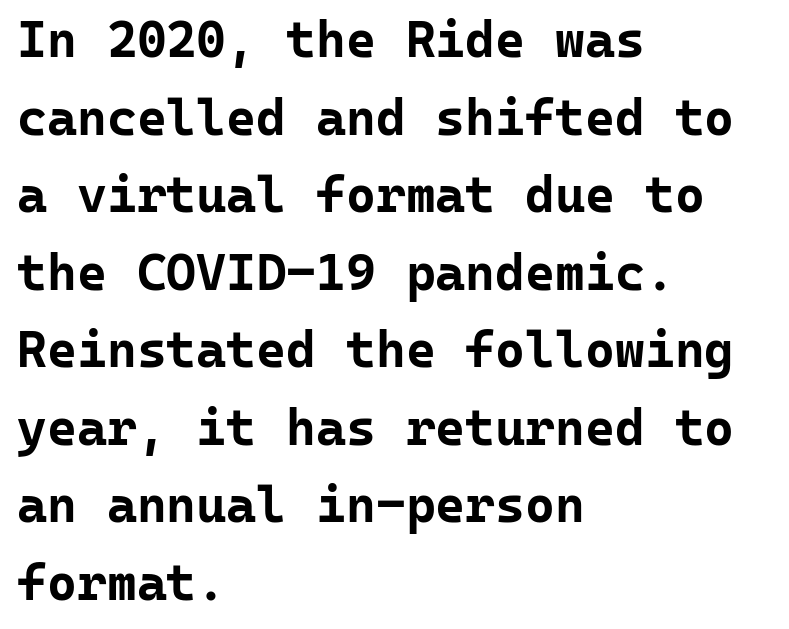
The image shows 51 px bold sans-serif type, upright, monospaced; set left-aligned, normal line spacing (1.52x), normal letter spacing, not underlined; low stroke contrast and a medium x-height.
